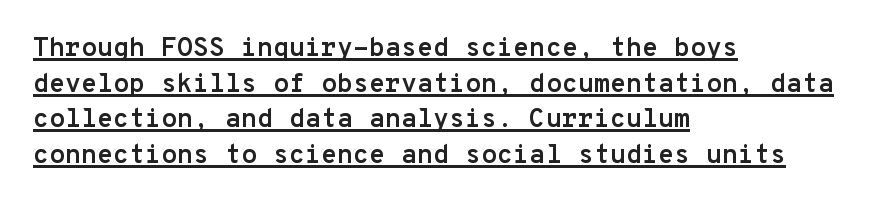
Q: Is the text bold? A: Yes.
Q: Is the text italic (slanted)? A: No, it is upright.
Q: Is the text underlined? A: Yes.
Q: How is the paragraph aligned? A: Left-aligned.
Q: Is the spacing between letters normal or unusually wide? A: Normal.
Q: Is the spacing between lines tight, normal or loose? A: Normal.
